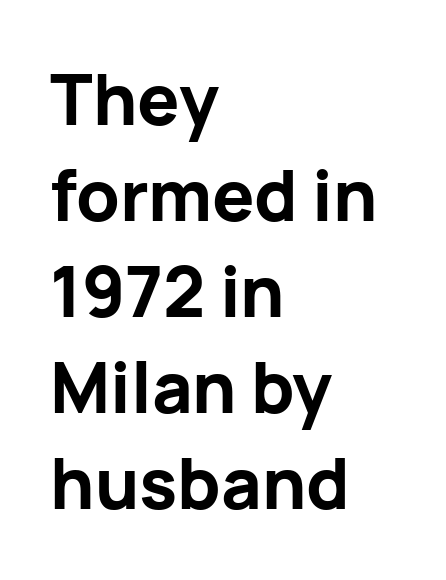
The image shows 70 px bold sans-serif type, upright; set left-aligned, normal line spacing (1.37x), normal letter spacing, not underlined; low stroke contrast and a medium x-height.
